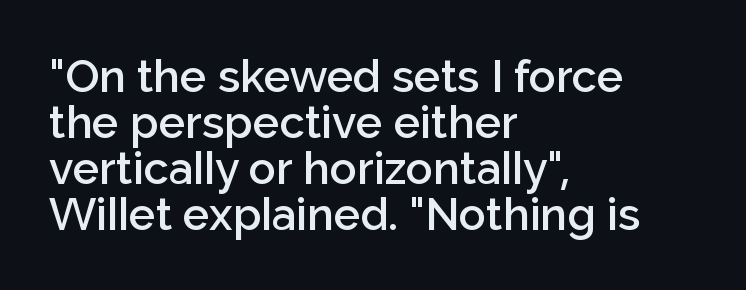
{"serif": "no", "italic": "no", "bold": "semi", "weight": "semibold", "width": "normal", "stroke_contrast": "low", "x_height": "medium", "monospaced": "no", "underline": "no", "align": "left", "line_spacing": "tight", "line_spacing_ratio": 1.02, "letter_spacing": "normal", "letter_spacing_em": 0.0, "glyph_px": 45}
